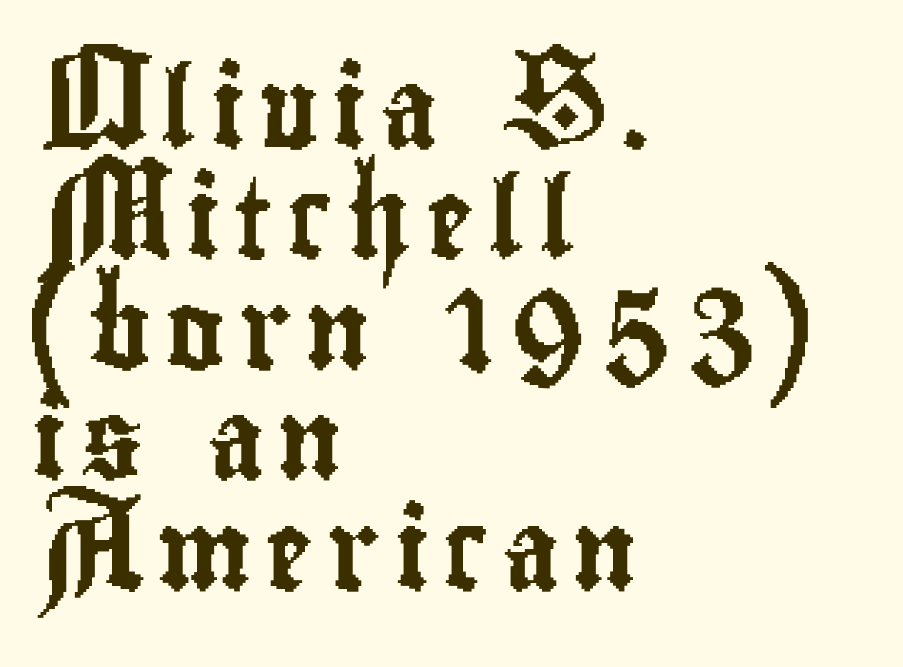
Q: Is the text italic (slanted)? A: No, it is upright.
Q: Is the typeface a serif or a sans-serif typeface? A: Sans-serif.
Q: Is the text underlined? A: No.
Q: How is the paragraph aligned? A: Left-aligned.
Q: Is the spacing between lines tight, normal or loose? A: Normal.
Q: Width (condensed, normal, or wide)? A: Condensed.
Q: Stroke contrast? A: Low.
Q: x-height? A: Small.
Q: Monospaced? A: No.
